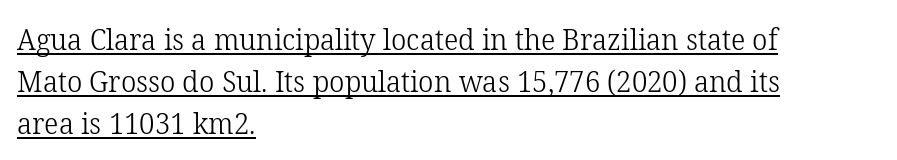
{"serif": "yes", "italic": "no", "bold": "no", "weight": "light", "width": "normal", "stroke_contrast": "low", "x_height": "medium", "monospaced": "no", "underline": "yes", "align": "left", "line_spacing": "normal", "line_spacing_ratio": 1.4, "letter_spacing": "normal", "letter_spacing_em": 0.0, "glyph_px": 30}
